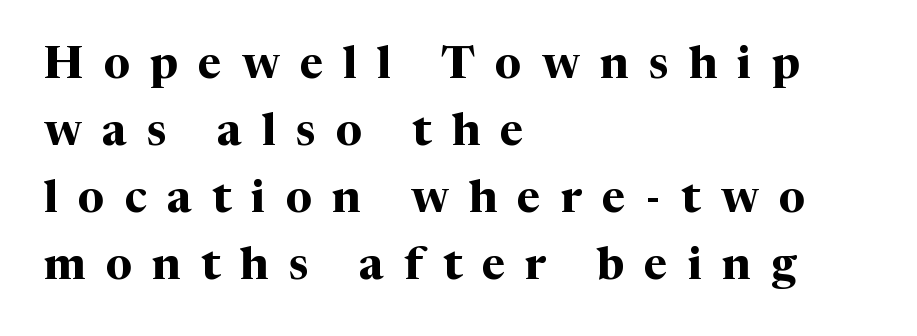
Q: Is the text bold? A: Yes.
Q: Is the text italic (slanted)? A: No, it is upright.
Q: Is the typeface a serif or a sans-serif typeface? A: Serif.
Q: Is the text underlined? A: No.
Q: How is the paragraph aligned? A: Left-aligned.
Q: Is the spacing between letters normal or unusually wide? A: Unusually wide.
Q: Is the spacing between lines tight, normal or loose? A: Normal.
Q: Width (condensed, normal, or wide)? A: Normal.
Q: Stroke contrast? A: Medium.
Q: x-height? A: Medium.
Q: Monospaced? A: No.
